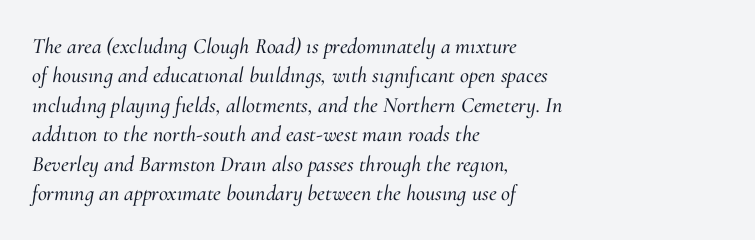
The image shows 22 px text type, italic (leaning right); set left-aligned, normal line spacing (1.34x), normal letter spacing, not underlined.
